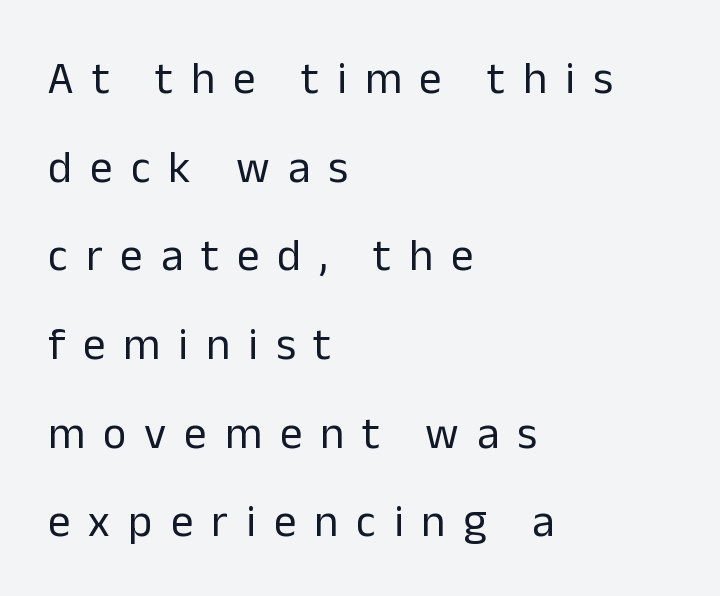
{"serif": "no", "italic": "no", "bold": "no", "weight": "regular", "width": "normal", "stroke_contrast": "low", "x_height": "medium", "monospaced": "no", "underline": "no", "align": "left", "line_spacing": "loose", "line_spacing_ratio": 1.97, "letter_spacing": "wide", "letter_spacing_em": 0.4, "glyph_px": 45}
